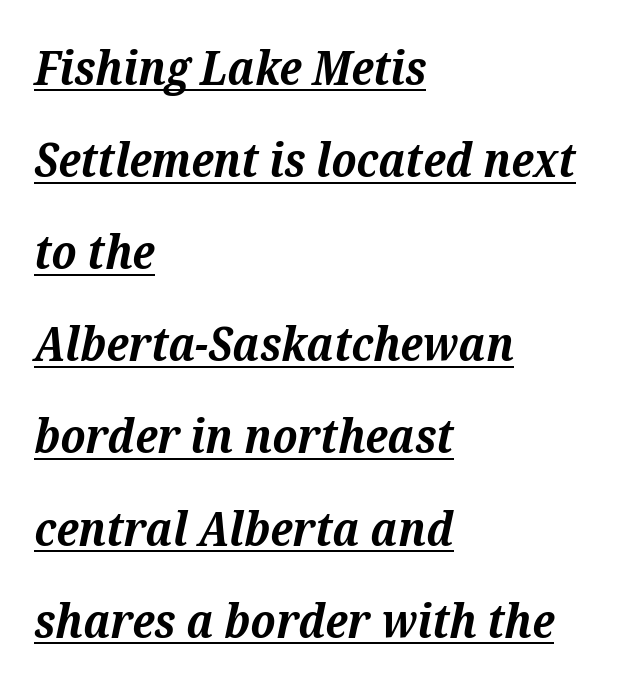
Q: Is the text bold? A: Yes.
Q: Is the text italic (slanted)? A: Yes, it leans right by about 12 degrees.
Q: Is the typeface a serif or a sans-serif typeface? A: Serif.
Q: Is the text underlined? A: Yes.
Q: How is the paragraph aligned? A: Left-aligned.
Q: Is the spacing between letters normal or unusually wide? A: Normal.
Q: Is the spacing between lines tight, normal or loose? A: Loose.
Q: Width (condensed, normal, or wide)? A: Normal.
Q: Stroke contrast? A: Medium.
Q: x-height? A: Medium.
Q: Monospaced? A: No.
